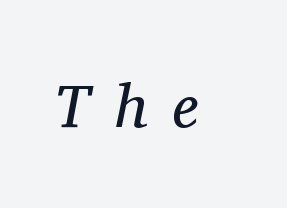
{"serif": "yes", "italic": "yes", "lean": "right", "slant_degrees": 11, "bold": "no", "weight": "regular", "width": "normal", "stroke_contrast": "medium", "x_height": "medium", "monospaced": "no", "underline": "no", "letter_spacing": "wide", "letter_spacing_em": 0.41, "glyph_px": 61}
